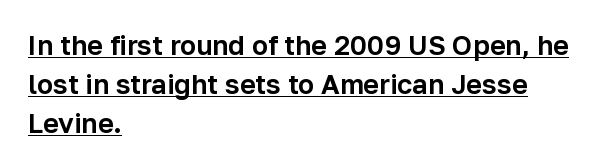
{"italic": "no", "underline": "yes", "align": "left", "line_spacing": "normal", "line_spacing_ratio": 1.45, "letter_spacing": "normal", "letter_spacing_em": 0.0, "glyph_px": 27}
